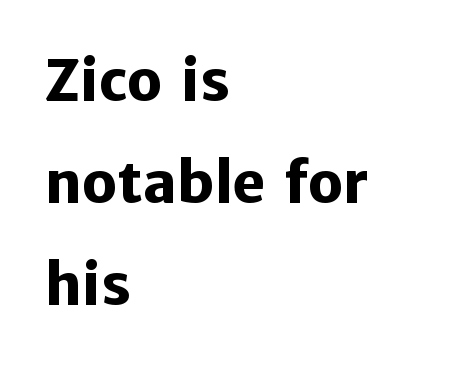
Q: Is the text bold? A: Yes.
Q: Is the text italic (slanted)? A: No, it is upright.
Q: Is the typeface a serif or a sans-serif typeface? A: Sans-serif.
Q: Is the text underlined? A: No.
Q: How is the paragraph aligned? A: Left-aligned.
Q: Is the spacing between letters normal or unusually wide? A: Normal.
Q: Width (condensed, normal, or wide)? A: Normal.
Q: Stroke contrast? A: Low.
Q: x-height? A: Medium.
Q: Monospaced? A: No.
